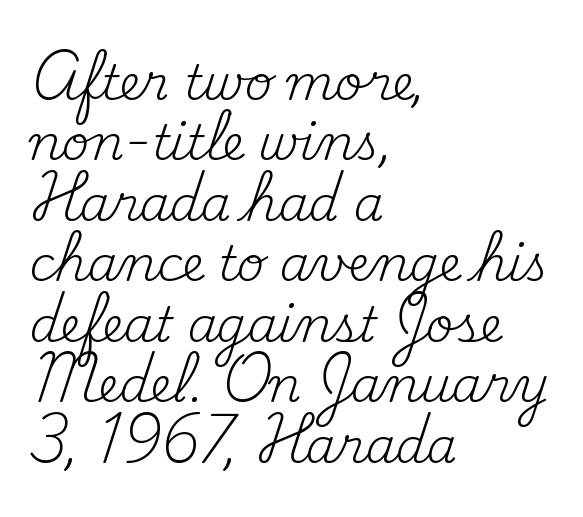
Q: Is the text bold? A: No.
Q: Is the text italic (slanted)? A: Yes.
Q: Is the typeface a serif or a sans-serif typeface? A: Serif.
Q: Is the text underlined? A: No.
Q: How is the paragraph aligned? A: Left-aligned.
Q: Is the spacing between letters normal or unusually wide? A: Normal.
Q: Is the spacing between lines tight, normal or loose? A: Normal.
Q: Width (condensed, normal, or wide)? A: Normal.
Q: Stroke contrast? A: Medium.
Q: x-height? A: Small.
Q: Monospaced? A: No.
